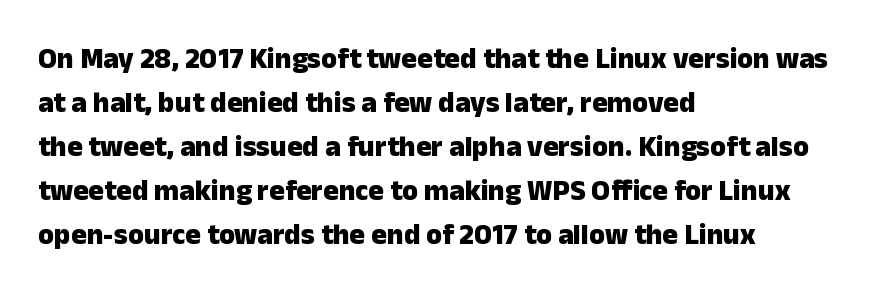
Type style note: lacks serifs. Compared with typical body copy, the letter spacing here is the same. The face used here is proportionally spaced, like ordinary book or web type. Descender tails drop into unmarked territory. Caption: bold face, heavy strokes.
